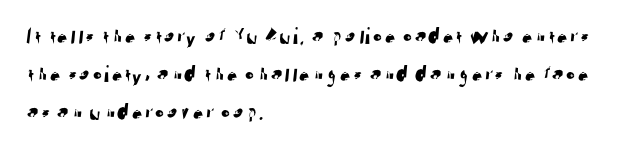
The image shows 24 px text type; set left-aligned, normal line spacing (1.58x), normal letter spacing, not underlined.
